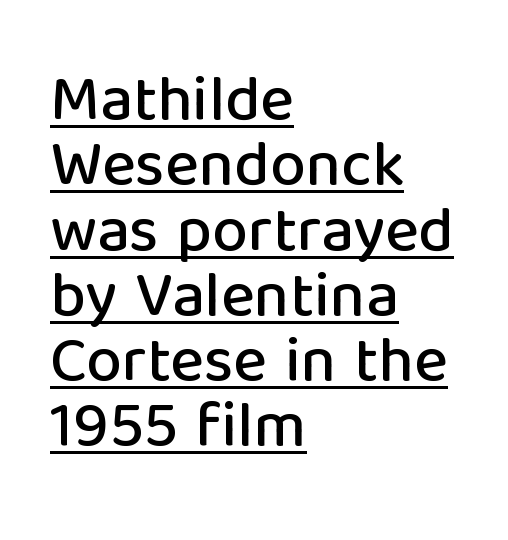
The image shows 64 px sans-serif type, upright; set left-aligned, tight line spacing (1.02x), normal letter spacing, underlined; low stroke contrast and a medium x-height.
